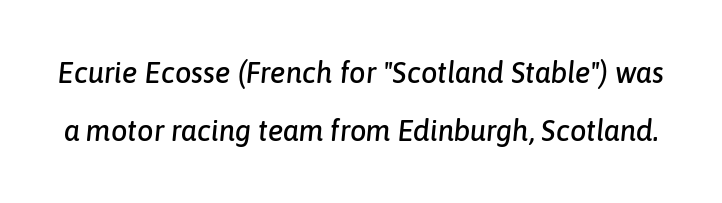
The image shows 29 px text type, italic (leaning right); set loose line spacing (1.99x), normal letter spacing, not underlined; low stroke contrast and a medium x-height.
